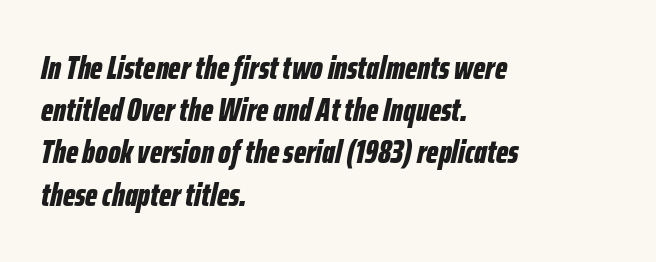
Q: Is the text bold? A: Yes.
Q: Is the text italic (slanted)? A: Yes, it leans right by about 12 degrees.
Q: Is the text underlined? A: No.
Q: How is the paragraph aligned? A: Left-aligned.
Q: Is the spacing between letters normal or unusually wide? A: Normal.
Q: Is the spacing between lines tight, normal or loose? A: Normal.
Q: Width (condensed, normal, or wide)? A: Condensed.
Q: Stroke contrast? A: Low.
Q: x-height? A: Medium.
Q: Monospaced? A: No.
